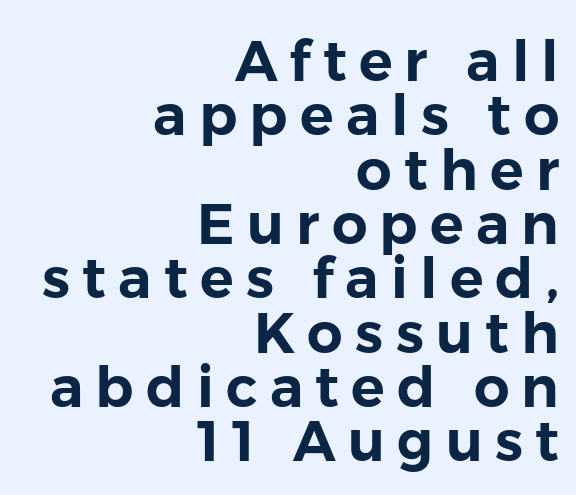
Q: Is the text italic (slanted)? A: No, it is upright.
Q: Is the typeface a serif or a sans-serif typeface? A: Sans-serif.
Q: Is the text underlined? A: No.
Q: How is the paragraph aligned? A: Right-aligned.
Q: Is the spacing between letters normal or unusually wide? A: Unusually wide.
Q: Is the spacing between lines tight, normal or loose? A: Tight.
Q: Width (condensed, normal, or wide)? A: Normal.
Q: Stroke contrast? A: Low.
Q: x-height? A: Medium.
Q: Monospaced? A: No.
